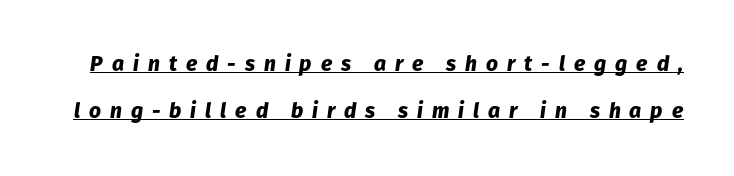
The image shows 21 px bold type, italic (leaning right); set loose line spacing (2.24x), unusually wide letter spacing (+0.43 em), underlined.
